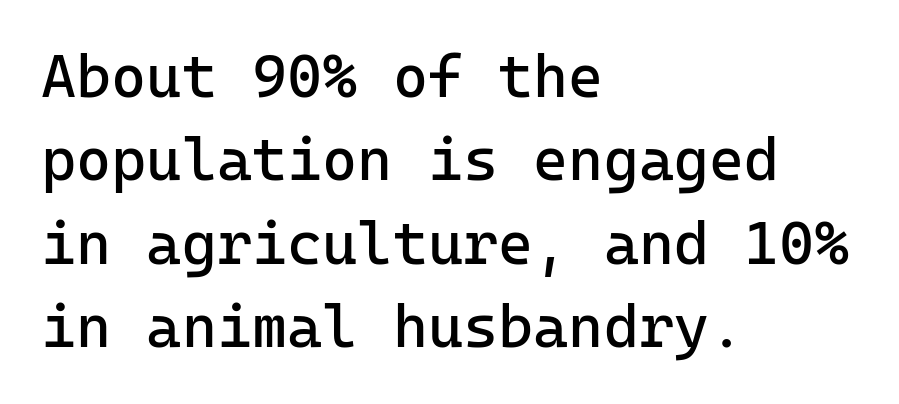
{"serif": "no", "italic": "no", "bold": "no", "weight": "regular", "width": "normal", "stroke_contrast": "low", "x_height": "medium", "underline": "no", "align": "left", "line_spacing": "normal", "line_spacing_ratio": 1.39, "letter_spacing": "normal", "letter_spacing_em": 0.0, "glyph_px": 60}
